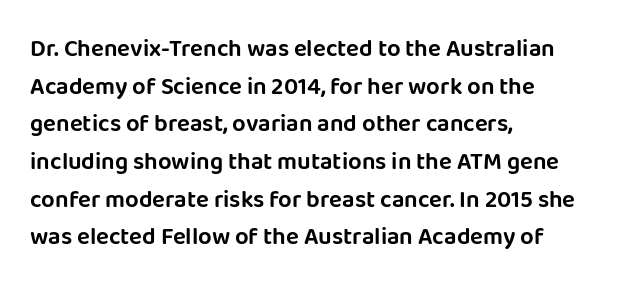
Q: Is the text italic (slanted)? A: No, it is upright.
Q: Is the text underlined? A: No.
Q: How is the paragraph aligned? A: Left-aligned.
Q: Is the spacing between letters normal or unusually wide? A: Normal.
Q: Is the spacing between lines tight, normal or loose? A: Normal.
